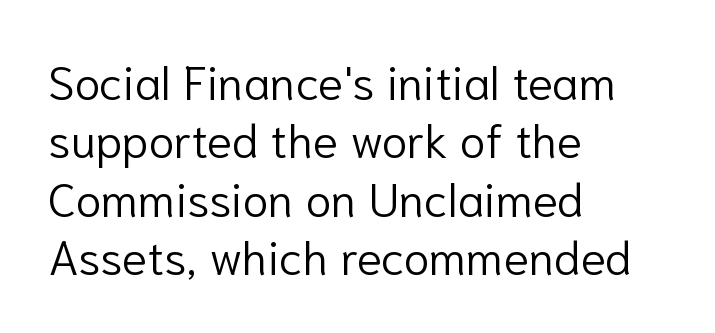
The image shows 47 px light sans-serif type, upright; set left-aligned, line spacing 1.24x, normal letter spacing, not underlined; low stroke contrast and a medium x-height.
